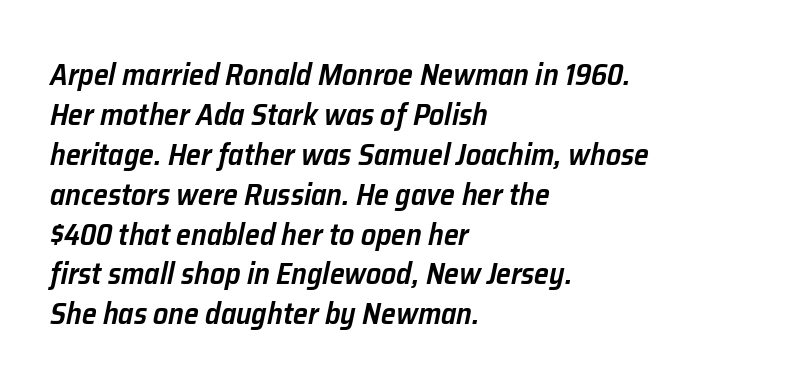
Q: Is the text bold? A: Semi-bold.
Q: Is the text italic (slanted)? A: Yes, it leans right by about 12 degrees.
Q: Is the text underlined? A: No.
Q: How is the paragraph aligned? A: Left-aligned.
Q: Is the spacing between letters normal or unusually wide? A: Normal.
Q: Is the spacing between lines tight, normal or loose? A: Normal.
Q: Width (condensed, normal, or wide)? A: Normal.
Q: Stroke contrast? A: Low.
Q: x-height? A: Medium.
Q: Monospaced? A: No.
